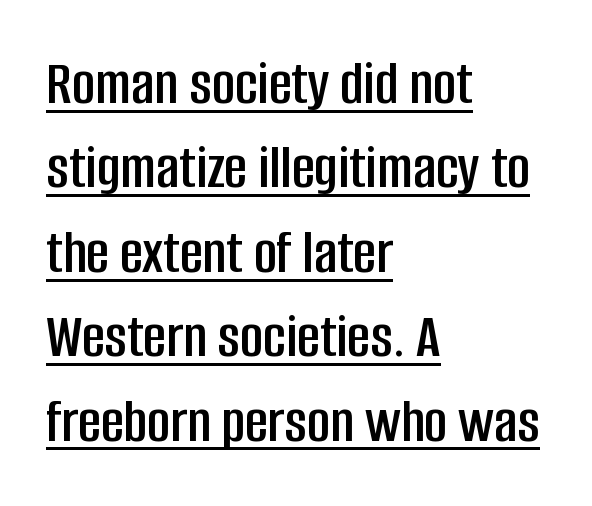
You could not count columns in this text — the font is proportionally spaced. Nope, no serifs anywhere on these letters. This sample uses an upright cut, with every glyph sitting square on the baseline. The letters sit at their default tracking, neither squeezed nor spread. The lines are quadded left.
